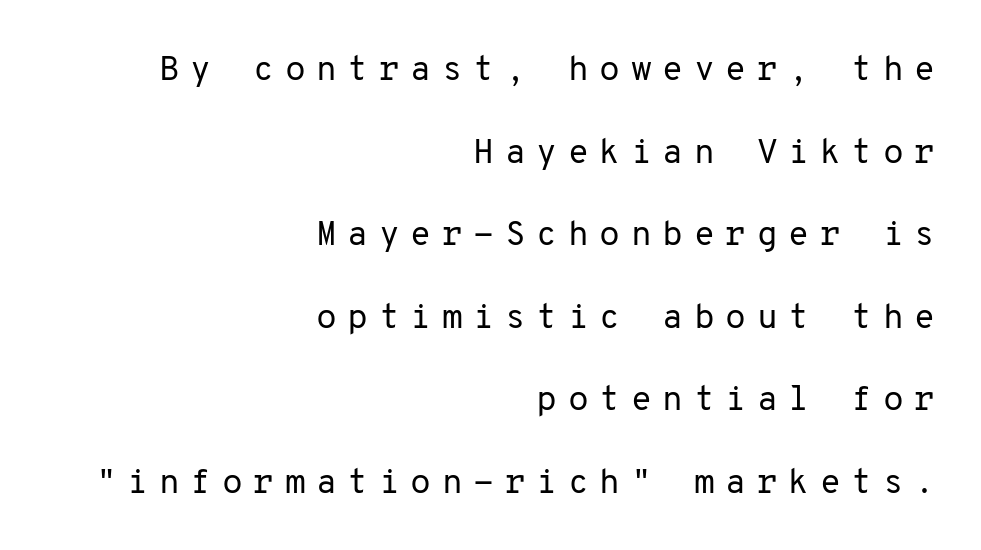
Q: Is the text bold? A: No.
Q: Is the text italic (slanted)? A: No, it is upright.
Q: Is the typeface a serif or a sans-serif typeface? A: Sans-serif.
Q: Is the text underlined? A: No.
Q: How is the paragraph aligned? A: Right-aligned.
Q: Is the spacing between letters normal or unusually wide? A: Unusually wide.
Q: Is the spacing between lines tight, normal or loose? A: Loose.
Q: Width (condensed, normal, or wide)? A: Normal.
Q: Stroke contrast? A: Low.
Q: x-height? A: Medium.
Q: Monospaced? A: Yes.
